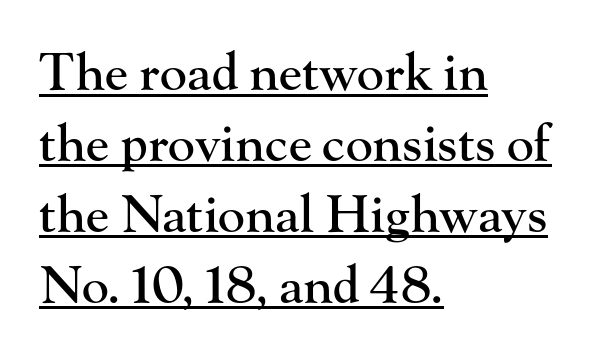
The image shows 51 px serif type, upright; set left-aligned, normal line spacing (1.39x), normal letter spacing, underlined; high stroke contrast and a small x-height.
